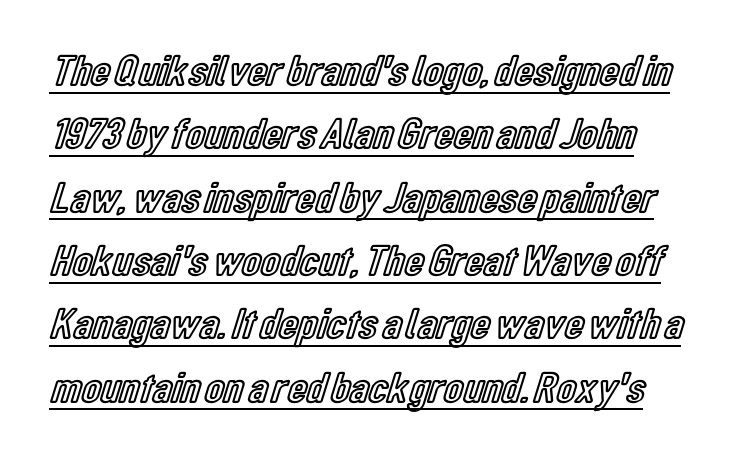
Q: Is the text italic (slanted)? A: Yes.
Q: Is the text underlined? A: Yes.
Q: Is the spacing between letters normal or unusually wide? A: Normal.
Q: Is the spacing between lines tight, normal or loose? A: Normal.
Q: Width (condensed, normal, or wide)? A: Condensed.
Q: x-height? A: Medium.
Q: Monospaced? A: No.
